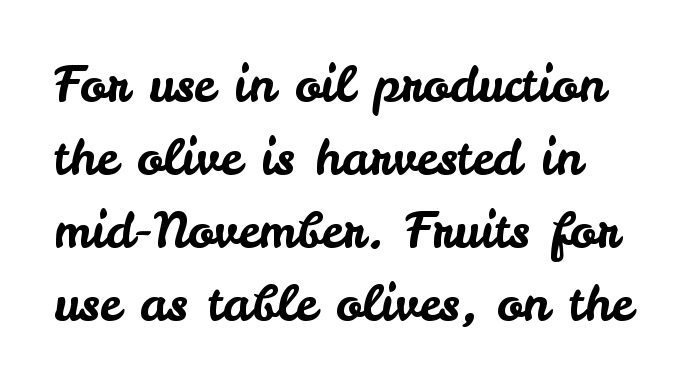
Q: Is the text italic (slanted)? A: Yes.
Q: Is the typeface a serif or a sans-serif typeface? A: Sans-serif.
Q: Is the text underlined? A: No.
Q: Is the spacing between letters normal or unusually wide? A: Normal.
Q: Is the spacing between lines tight, normal or loose? A: Normal.
Q: Width (condensed, normal, or wide)? A: Normal.
Q: Stroke contrast? A: Low.
Q: x-height? A: Small.
Q: Monospaced? A: No.
